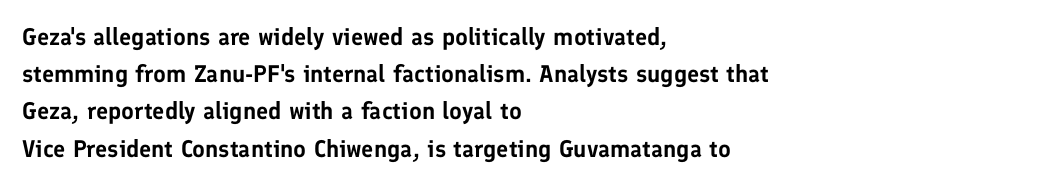
Interline gaps are of average width in this sample. The letters stand upright; this is a roman face. The face used here is rendered with its standard letterfit. Leftover space on each line is placed entirely after the last word. Beneath every word, the page is bare.
